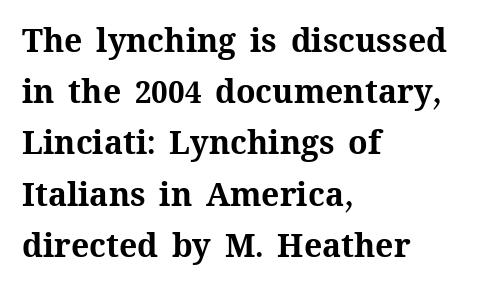
Ascenders rise straight up at ninety degrees. The designer left line spacing at the default. The horizontal fit of the characters is conventional and even. Emphasis by weight is at full strength: bold. One-word summary of the alignment: left.
